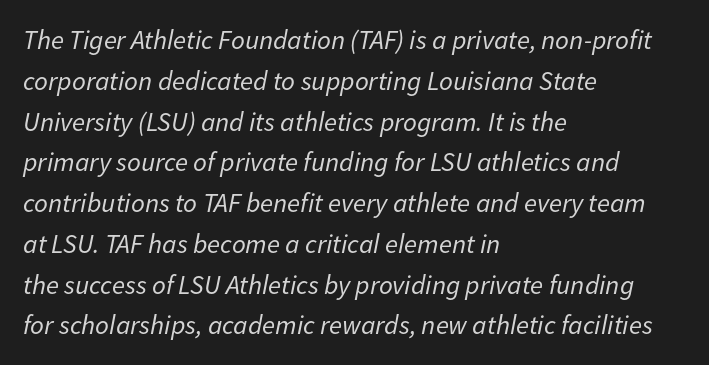
The image shows 27 px text type, italic (leaning right); set left-aligned, normal line spacing (1.51x), normal letter spacing, not underlined.
